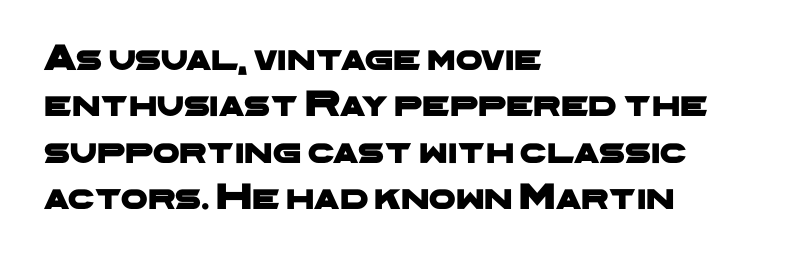
Q: Is the typeface a serif or a sans-serif typeface? A: Sans-serif.
Q: Is the text underlined? A: No.
Q: How is the paragraph aligned? A: Left-aligned.
Q: Is the spacing between letters normal or unusually wide? A: Normal.
Q: Width (condensed, normal, or wide)? A: Wide.
Q: Stroke contrast? A: Low.
Q: x-height? A: Medium.
Q: Monospaced? A: No.
